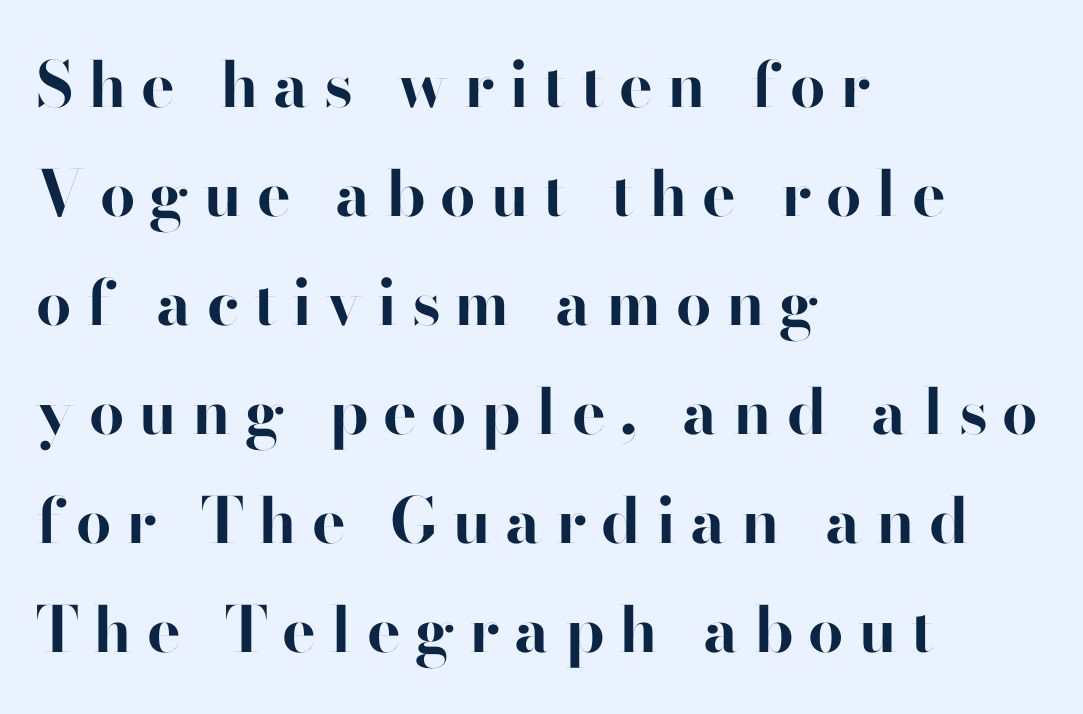
{"serif": "no", "italic": "no", "bold": "yes", "weight": "bold", "width": "normal", "stroke_contrast": "high", "x_height": "small", "monospaced": "no", "underline": "no", "align": "left", "line_spacing_ratio": 1.73, "letter_spacing": "wide", "letter_spacing_em": 0.23, "glyph_px": 63}
